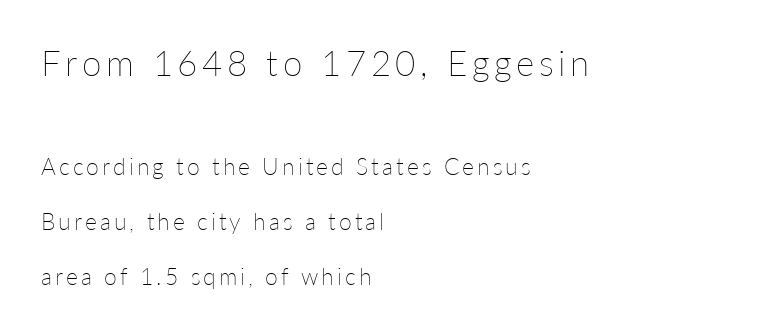
The image shows 35 px thin type, upright; set left-aligned, loose line spacing (2.38x), not underlined; the first (top) block is 1.52x larger; low stroke contrast and a medium x-height.
